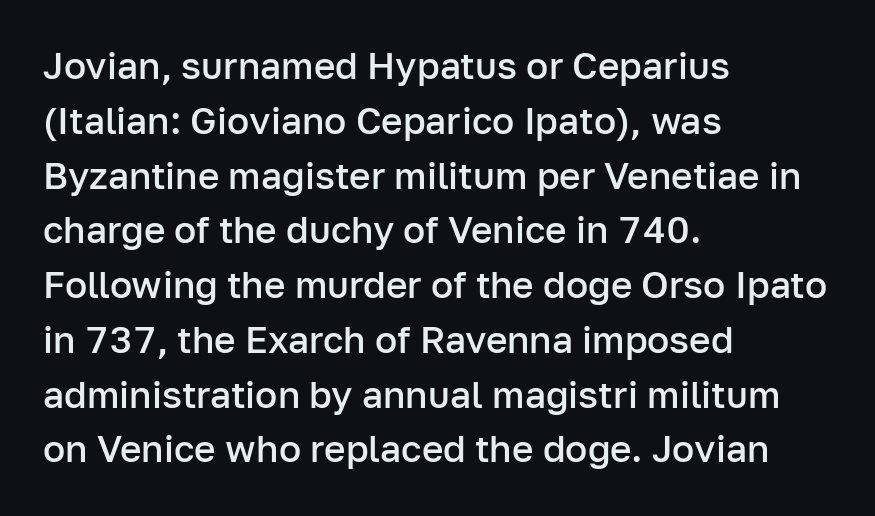
{"serif": "no", "italic": "no", "bold": "semi", "weight": "semibold", "width": "normal", "stroke_contrast": "low", "x_height": "medium", "monospaced": "no", "underline": "no", "align": "left", "line_spacing": "normal", "line_spacing_ratio": 1.48, "letter_spacing": "normal", "letter_spacing_em": 0.0, "glyph_px": 37}
